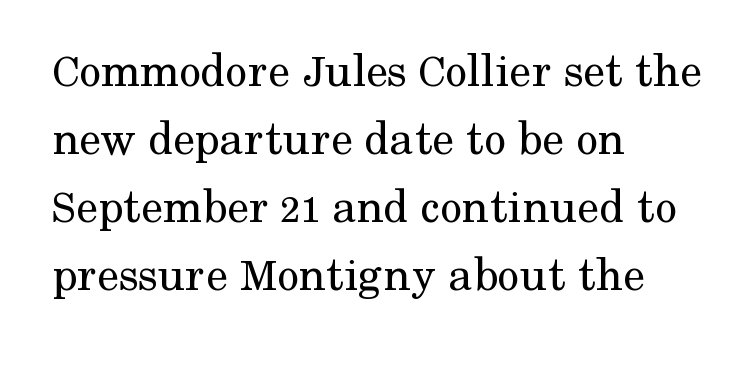
The image shows 49 px regular-weight serif type, upright; set left-aligned, normal line spacing (1.39x), normal letter spacing, not underlined; medium stroke contrast and a medium x-height.
